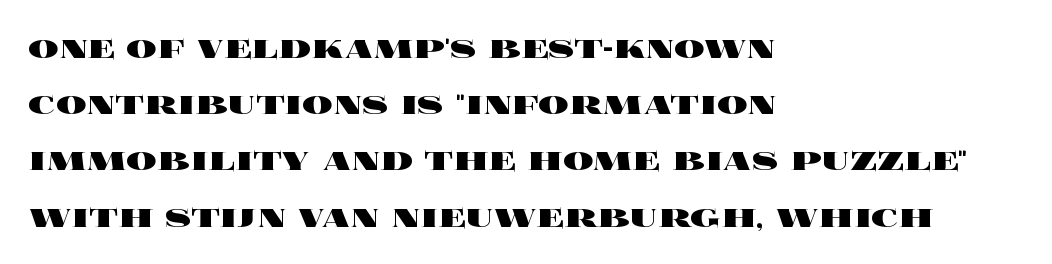
The block of text has a typical density, with ordinary space between rows. The letters stand straight up with perfectly vertical stems. Proportional: the letters do not fall into vertical columns. This rendering uses left alignment, leaving the right contour irregular. Emphasis by weight is at full strength: bold.
